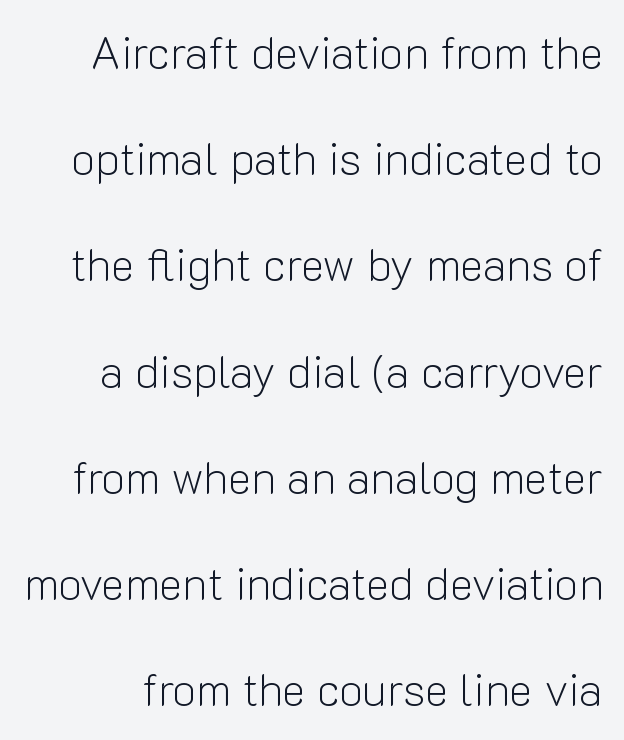
{"serif": "no", "italic": "no", "bold": "no", "weight": "light", "width": "normal", "stroke_contrast": "low", "x_height": "medium", "monospaced": "no", "underline": "no", "line_spacing": "loose", "line_spacing_ratio": 2.36, "letter_spacing": "normal", "letter_spacing_em": 0.0, "glyph_px": 45}
